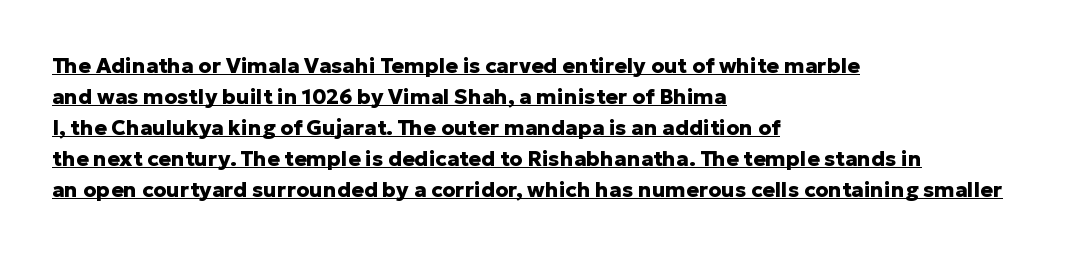
Which margin do the lines hug? The left one — the right edge is uneven. Honestly, the letter spacing is just normal — you wouldn't notice it. The characters look thick and weighty, a clear bold. Somebody hit Ctrl+U on this one — the words are underlined. Rendered with straight, roman letterforms.
